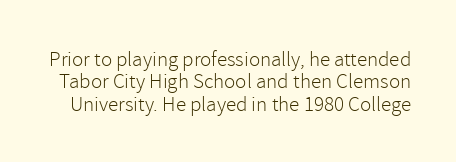
Is this a heavy cut? Hardly; it is regular or lighter. Upright lettering throughout. The gaps between neighbouring characters are ordinary and unremarkable. Just letters on the line, the space beneath them empty. Interline gaps are noticeably narrow in this sample.
